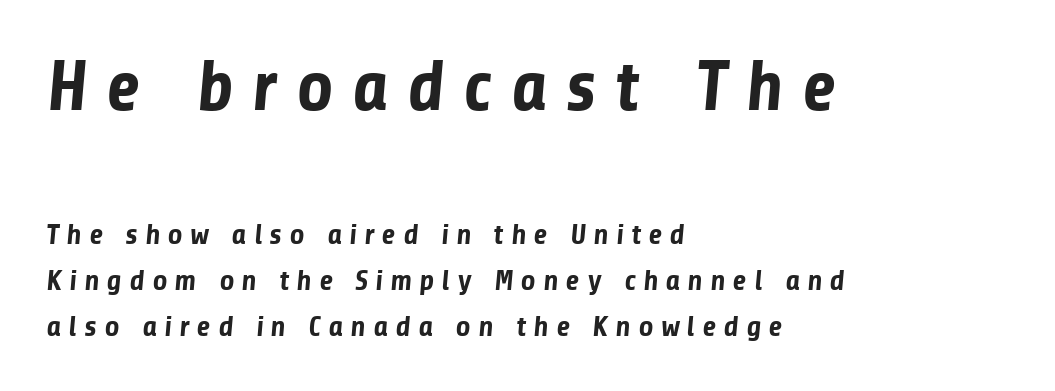
The image shows 72 px bold sans-serif type; set left-aligned, normal line spacing (1.59x), unusually wide letter spacing (+0.25 em), not underlined; the first (top) block is 2.48x larger; low stroke contrast and a medium x-height.
